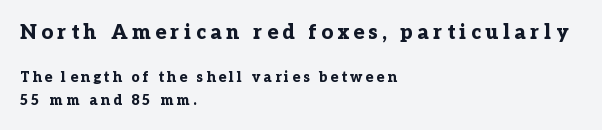
Q: Is the text bold? A: Yes.
Q: Is the text italic (slanted)? A: No, it is upright.
Q: Is the text underlined? A: No.
Q: How is the paragraph aligned? A: Left-aligned.
Q: Is the spacing between letters normal or unusually wide? A: Unusually wide.
Q: Is the spacing between lines tight, normal or loose? A: Normal.
Q: Which block of text is set in a larger size, the first (top) or the second (bottom)? A: The first (top) one.
